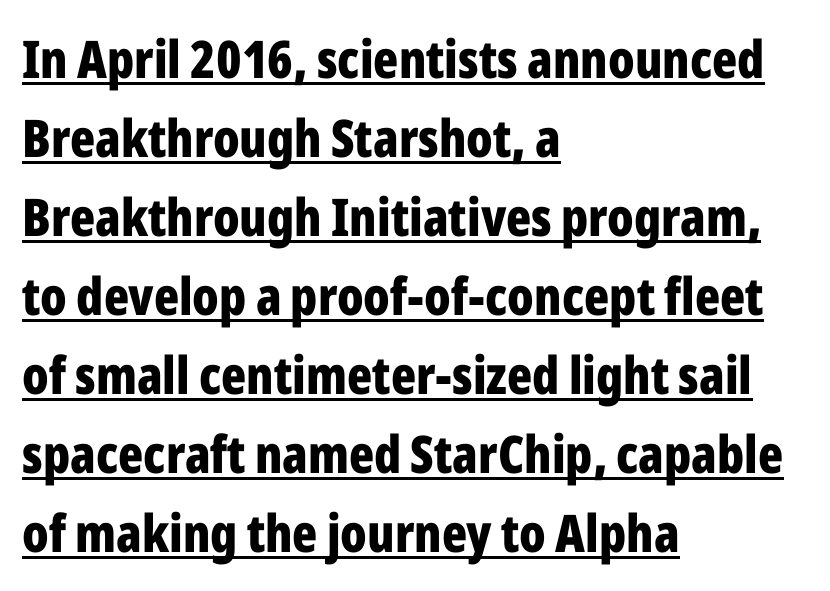
{"serif": "no", "italic": "no", "bold": "yes", "weight": "bold", "width": "condensed", "stroke_contrast": "low", "x_height": "medium", "monospaced": "no", "underline": "yes", "align": "left", "line_spacing": "normal", "line_spacing_ratio": 1.52, "letter_spacing": "normal", "letter_spacing_em": 0.0, "glyph_px": 52}
